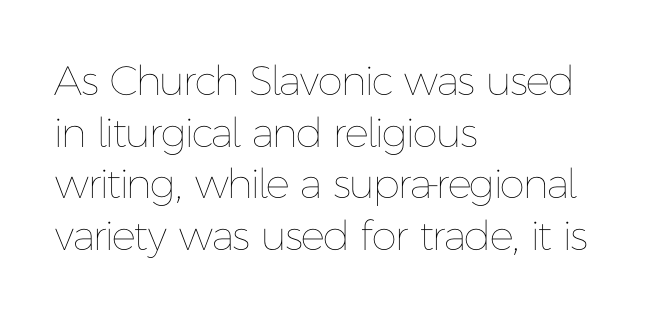
{"italic": "no", "bold": "no", "weight": "thin", "width": "normal", "stroke_contrast": "low", "x_height": "medium", "monospaced": "no", "underline": "no", "align": "left", "line_spacing": "normal", "line_spacing_ratio": 1.26, "letter_spacing": "normal", "letter_spacing_em": 0.0, "glyph_px": 41}
